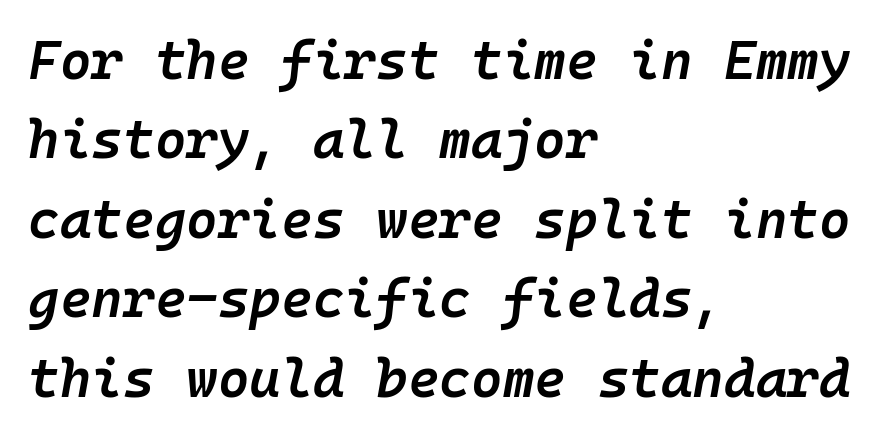
Q: Is the text bold? A: Semi-bold.
Q: Is the text italic (slanted)? A: Yes, it leans right by about 10 degrees.
Q: Is the text underlined? A: No.
Q: How is the paragraph aligned? A: Left-aligned.
Q: Is the spacing between letters normal or unusually wide? A: Normal.
Q: Is the spacing between lines tight, normal or loose? A: Normal.
Q: Width (condensed, normal, or wide)? A: Normal.
Q: Stroke contrast? A: Low.
Q: x-height? A: Medium.
Q: Monospaced? A: Yes.
